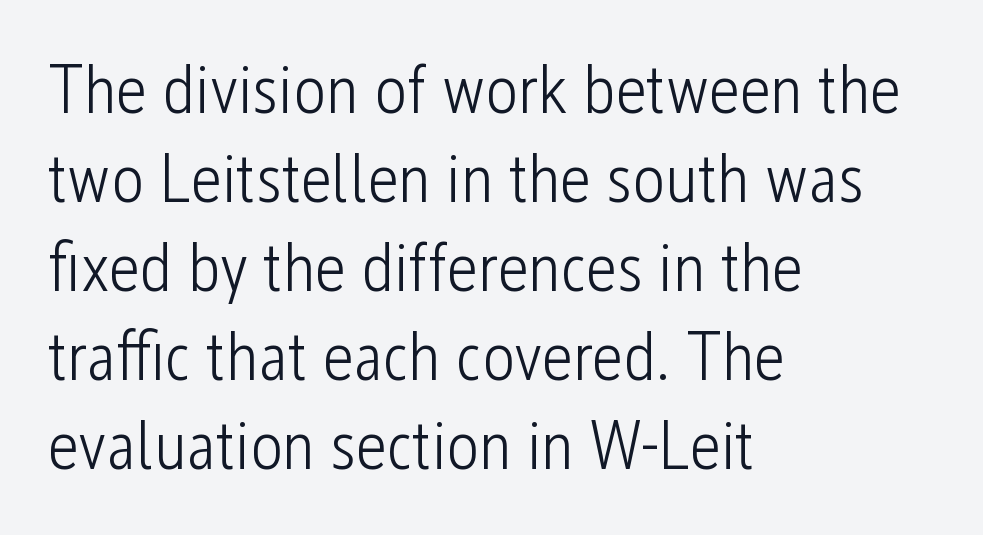
Letterform terminals end flat and unadorned throughout the passage. Nope, not italic — everything's standing straight. The compositor pushed each line to the left boundary. You could not count columns in this text — the font is proportionally spaced. Compared with typical paragraphs, the rows here are spaced about the same. Summary of weight: not heavy and not bold.
